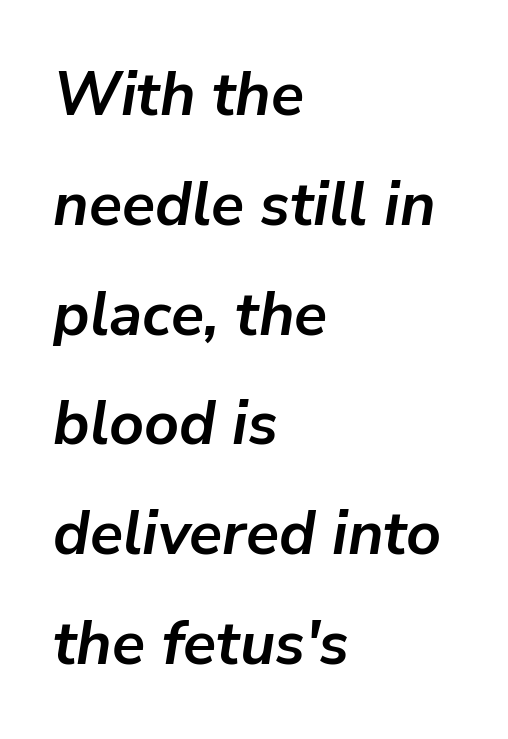
The image shows 61 px semibold type, italic (leaning right); set left-aligned, line spacing 1.8x, normal letter spacing, not underlined; low stroke contrast and a medium x-height.
